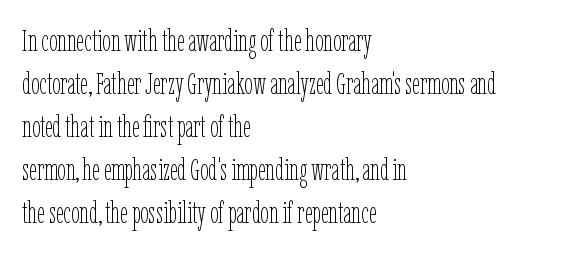
{"italic": "no", "bold": "no", "weight": "thin", "width": "condensed", "stroke_contrast": "low", "x_height": "medium", "monospaced": "no", "underline": "no", "align": "left", "line_spacing": "normal", "line_spacing_ratio": 1.43, "letter_spacing": "normal", "letter_spacing_em": 0.0, "glyph_px": 30}
